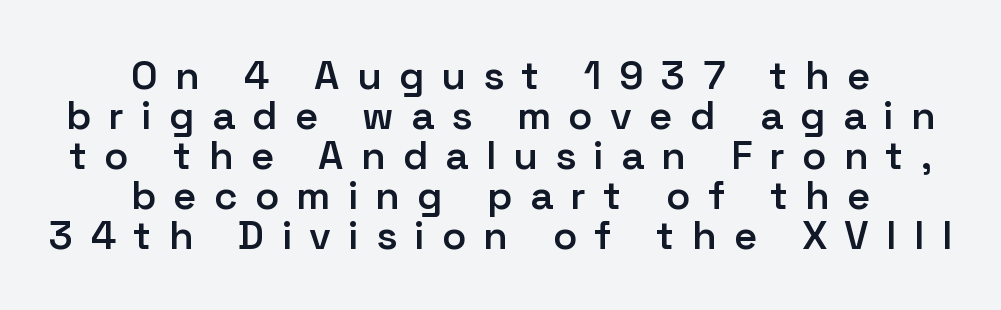
Only glyphs here, with clear space below each row. You can tell it's not italic because the verticals are truly vertical. Character widths vary here, with narrow letters taking less room than wide ones. The passage shown is typeset with a sans-serif family. This block would grow much taller if given ordinary leading; it's compressed now.
